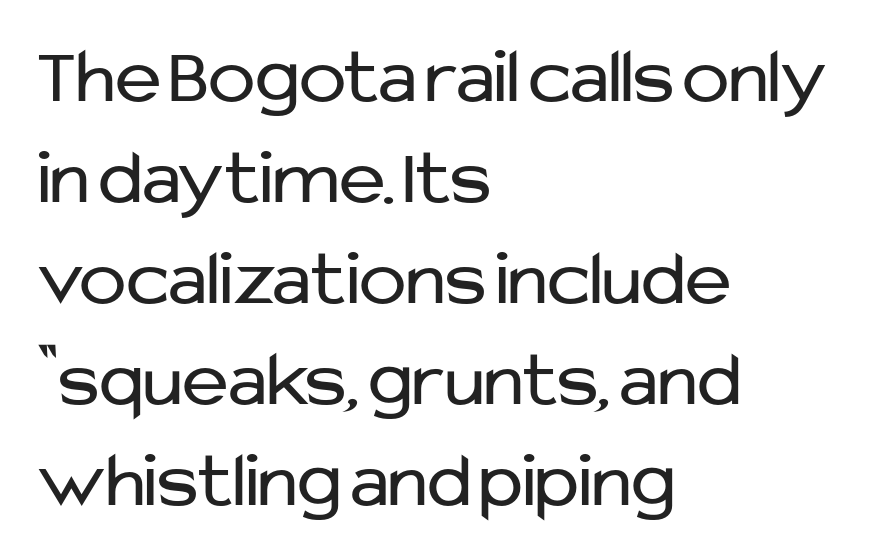
The image shows 79 px regular-weight sans-serif type, upright; set left-aligned, normal line spacing (1.28x), normal letter spacing, not underlined; low stroke contrast and a medium x-height.
